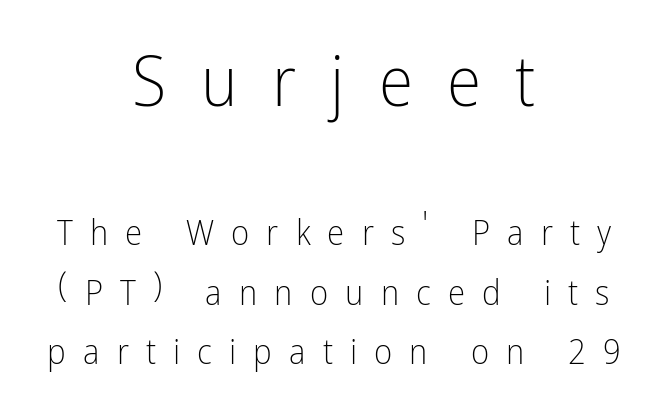
Classification — sans serif. The rendering inserts visible extra space after every character. Check under the words: just untouched page. Proportional: the letters do not fall into vertical columns.
